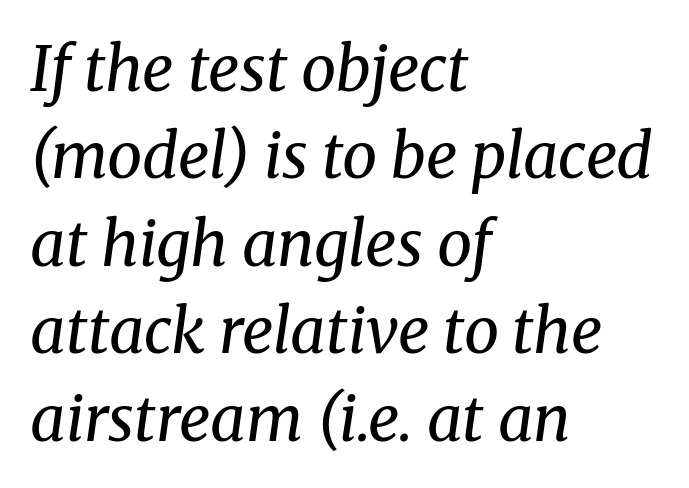
Q: Is the text bold? A: No.
Q: Is the text italic (slanted)? A: Yes, it leans right by about 8 degrees.
Q: Is the typeface a serif or a sans-serif typeface? A: Serif.
Q: Is the text underlined? A: No.
Q: How is the paragraph aligned? A: Left-aligned.
Q: Is the spacing between letters normal or unusually wide? A: Normal.
Q: Is the spacing between lines tight, normal or loose? A: Normal.
Q: Width (condensed, normal, or wide)? A: Normal.
Q: Stroke contrast? A: Medium.
Q: x-height? A: Medium.
Q: Monospaced? A: No.
